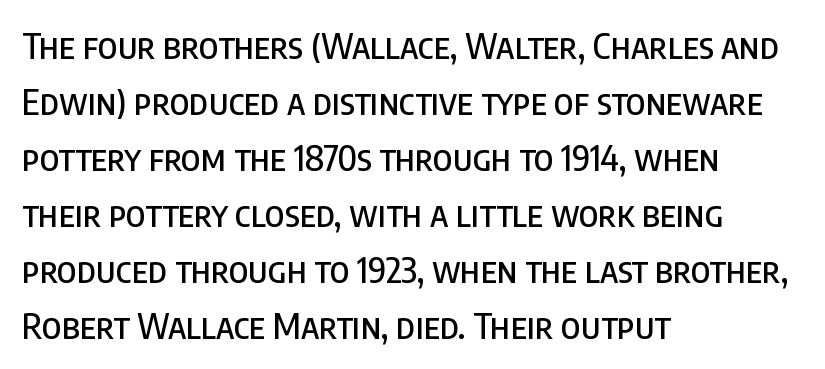
{"serif": "no", "italic": "no", "width": "condensed", "stroke_contrast": "low", "x_height": "large", "monospaced": "no", "underline": "no", "align": "left", "line_spacing": "normal", "line_spacing_ratio": 1.6, "letter_spacing": "normal", "letter_spacing_em": 0.0, "glyph_px": 35}
